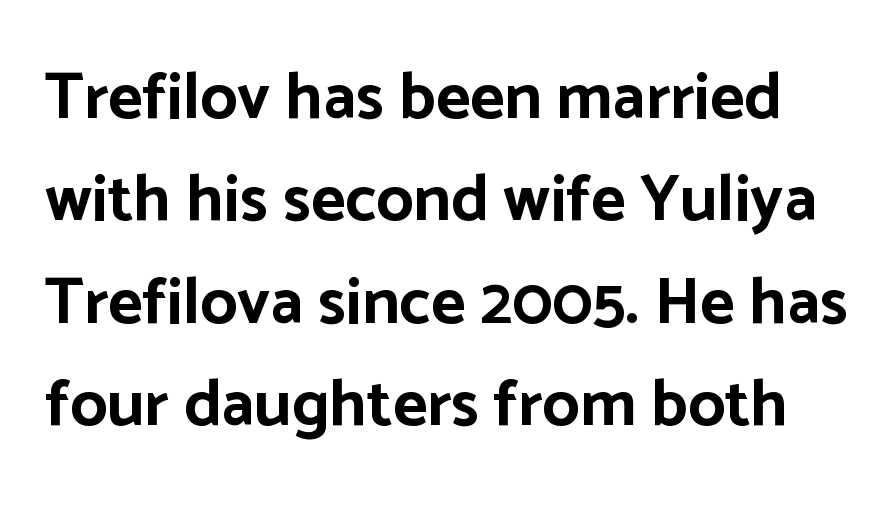
The image shows 66 px bold sans-serif type, upright; set normal line spacing (1.55x), normal letter spacing, not underlined; low stroke contrast and a medium x-height.
